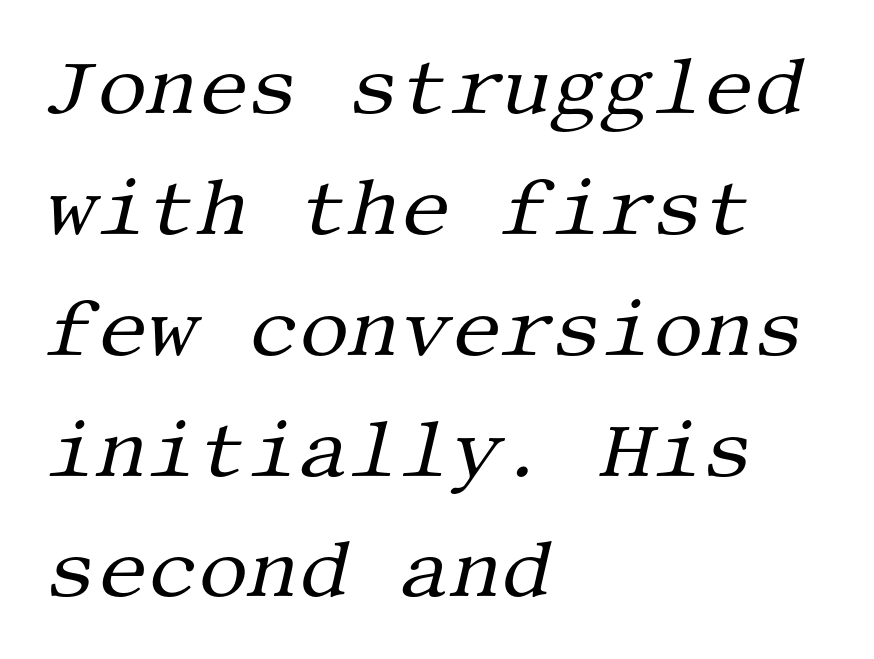
The image shows 79 px regular-weight serif type, italic (leaning right); set left-aligned, normal line spacing (1.53x), normal letter spacing, not underlined; medium stroke contrast and a large x-height.
